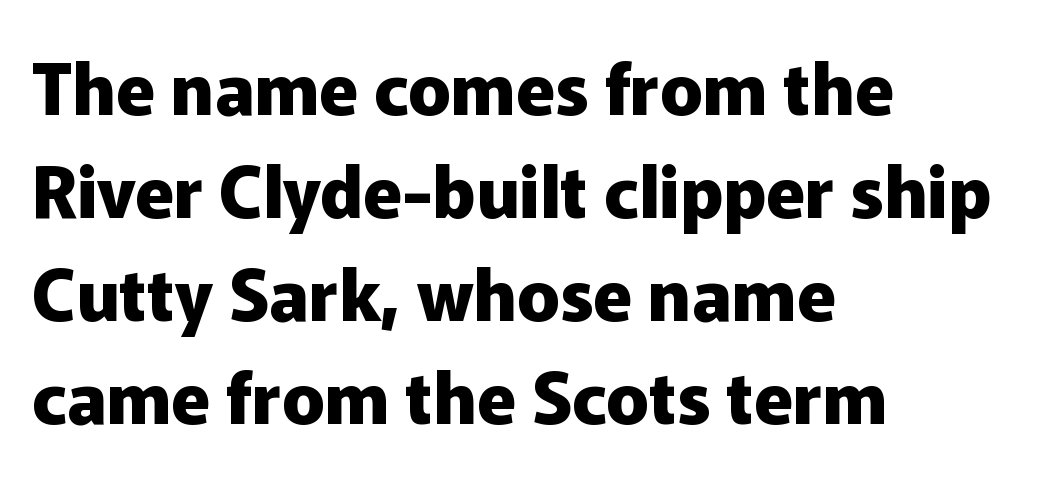
Q: Is the text bold? A: Yes.
Q: Is the text italic (slanted)? A: No, it is upright.
Q: Is the typeface a serif or a sans-serif typeface? A: Sans-serif.
Q: Is the text underlined? A: No.
Q: How is the paragraph aligned? A: Left-aligned.
Q: Is the spacing between letters normal or unusually wide? A: Normal.
Q: Is the spacing between lines tight, normal or loose? A: Normal.
Q: Width (condensed, normal, or wide)? A: Normal.
Q: Stroke contrast? A: Low.
Q: x-height? A: Medium.
Q: Monospaced? A: No.
